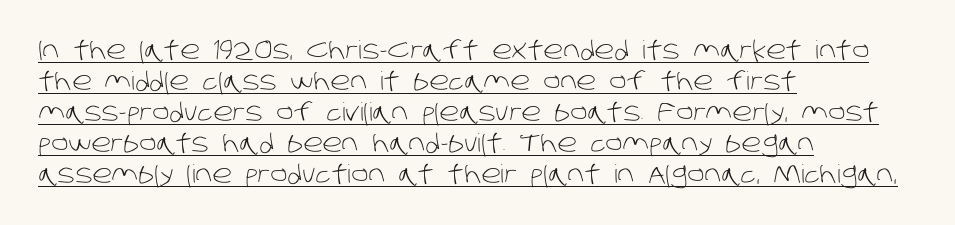
The image shows 25 px text type; set left-aligned, line spacing 1.24x, normal letter spacing, underlined.
